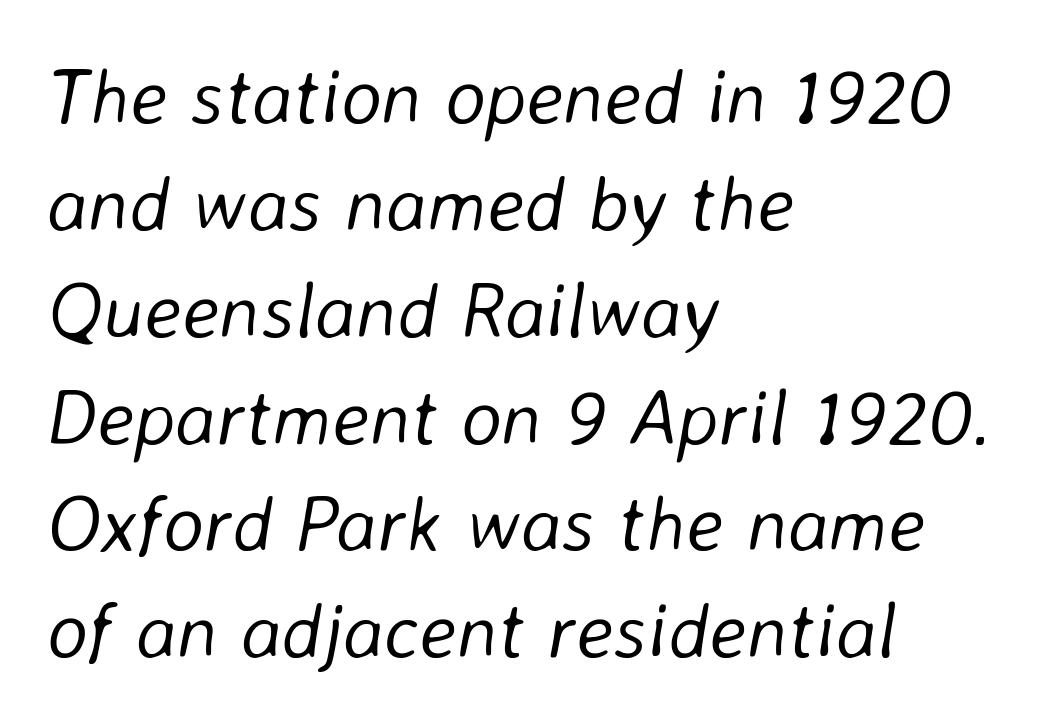
Q: Is the text bold? A: No.
Q: Is the text italic (slanted)? A: Yes, it leans right by about 8 degrees.
Q: Is the text underlined? A: No.
Q: How is the paragraph aligned? A: Left-aligned.
Q: Is the spacing between letters normal or unusually wide? A: Normal.
Q: Is the spacing between lines tight, normal or loose? A: Normal.
Q: Width (condensed, normal, or wide)? A: Normal.
Q: Stroke contrast? A: Low.
Q: x-height? A: Medium.
Q: Monospaced? A: No.
